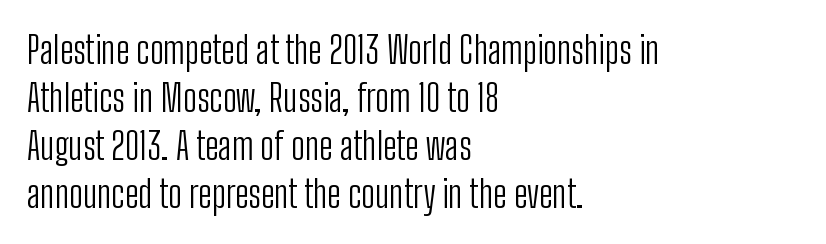
Honestly, the letter spacing is just normal — you wouldn't notice it. Quick note: not italic, upright. The vertical gap from one line to the next is medium. Each letter keeps its own natural width here, so spacing adapts to shape. The baseline area is clear. These lines stack with their left ends in a neat column.
